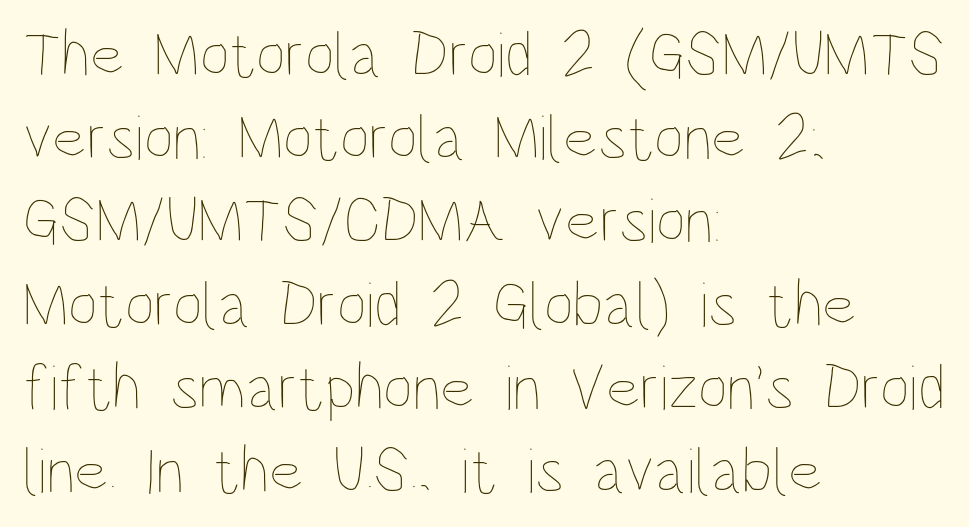
Q: Is the text bold? A: No.
Q: Is the text italic (slanted)? A: No, it is upright.
Q: Is the text underlined? A: No.
Q: How is the paragraph aligned? A: Left-aligned.
Q: Is the spacing between letters normal or unusually wide? A: Normal.
Q: Is the spacing between lines tight, normal or loose? A: Normal.
Q: Width (condensed, normal, or wide)? A: Condensed.
Q: Stroke contrast? A: Low.
Q: x-height? A: Large.
Q: Monospaced? A: No.
